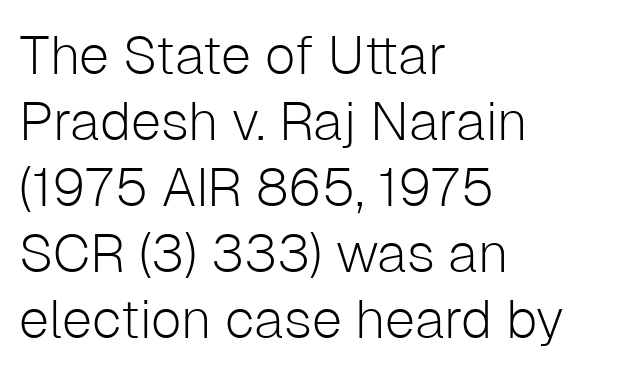
The zone under the glyphs is completely vacant. Posture: straight, roman, zero tilt. Nothing unusual about the tracking: characters are spaced as the font intends. A typesetter would call this proportional, since set widths differ per character. Check where the strokes stop: nothing finishes them off — pure sans. Nothing heavy about these letters — not bold at all.
